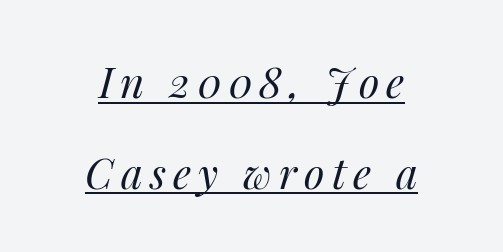
Q: Is the text bold? A: No.
Q: Is the text italic (slanted)? A: Yes, it leans right by about 14 degrees.
Q: Is the text underlined? A: Yes.
Q: How is the paragraph aligned? A: Centered.
Q: Is the spacing between lines tight, normal or loose? A: Loose.
Q: Width (condensed, normal, or wide)? A: Normal.
Q: Stroke contrast? A: Medium.
Q: x-height? A: Medium.
Q: Monospaced? A: No.
